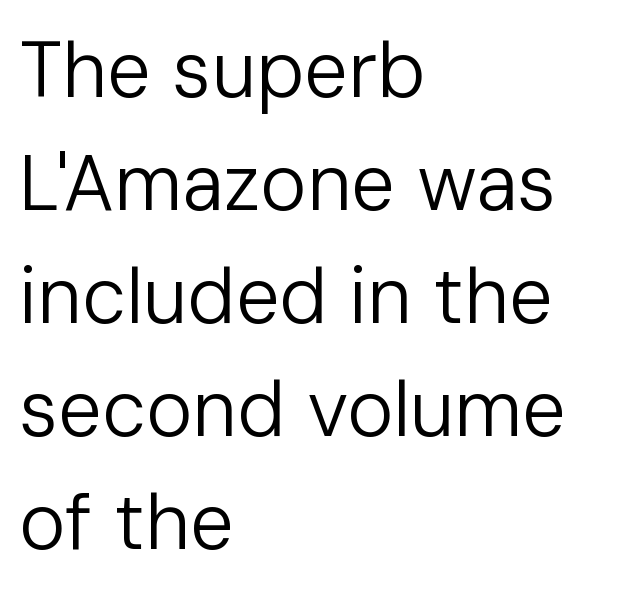
{"serif": "no", "italic": "no", "bold": "no", "weight": "regular", "width": "normal", "stroke_contrast": "low", "x_height": "medium", "monospaced": "no", "underline": "no", "align": "left", "line_spacing": "normal", "line_spacing_ratio": 1.45, "letter_spacing": "normal", "letter_spacing_em": 0.0, "glyph_px": 78}
